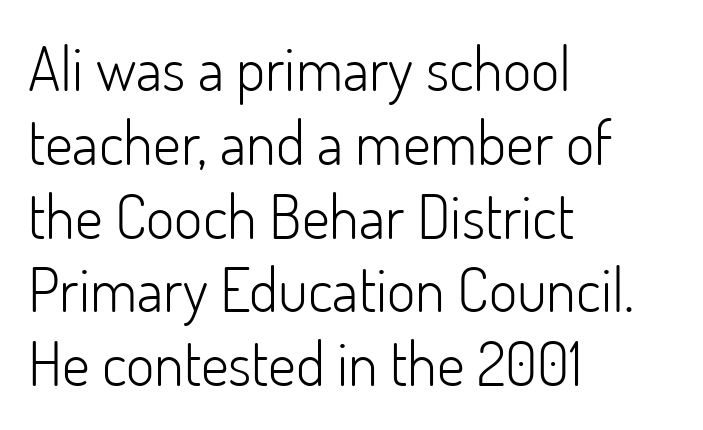
Q: Is the text bold? A: No.
Q: Is the text italic (slanted)? A: No, it is upright.
Q: Is the typeface a serif or a sans-serif typeface? A: Sans-serif.
Q: Is the text underlined? A: No.
Q: How is the paragraph aligned? A: Left-aligned.
Q: Is the spacing between letters normal or unusually wide? A: Normal.
Q: Width (condensed, normal, or wide)? A: Normal.
Q: Stroke contrast? A: Low.
Q: x-height? A: Small.
Q: Monospaced? A: No.
